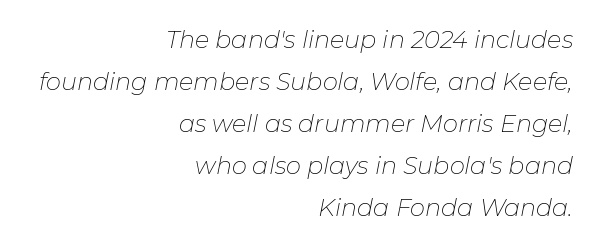
{"italic": "yes", "lean": "right", "slant_degrees": 11, "bold": "no", "underline": "no", "align": "right", "line_spacing_ratio": 1.75, "letter_spacing": "normal", "letter_spacing_em": 0.0, "glyph_px": 24}
